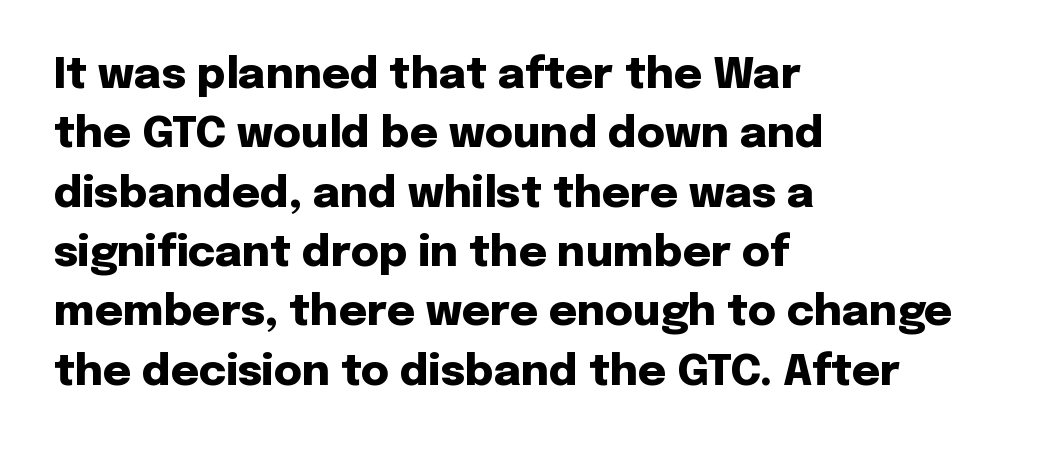
Q: Is the text bold? A: Yes.
Q: Is the text italic (slanted)? A: No, it is upright.
Q: Is the typeface a serif or a sans-serif typeface? A: Sans-serif.
Q: Is the text underlined? A: No.
Q: How is the paragraph aligned? A: Left-aligned.
Q: Is the spacing between letters normal or unusually wide? A: Normal.
Q: Is the spacing between lines tight, normal or loose? A: Normal.
Q: Width (condensed, normal, or wide)? A: Normal.
Q: Stroke contrast? A: Low.
Q: x-height? A: Medium.
Q: Monospaced? A: No.
